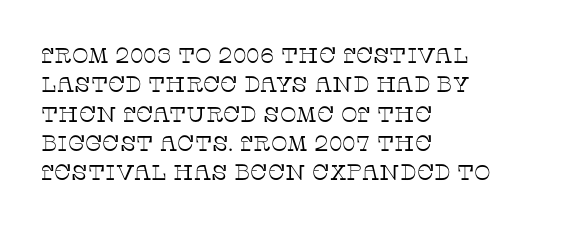
Q: Is the text bold? A: No.
Q: Is the text italic (slanted)? A: No, it is upright.
Q: Is the text underlined? A: No.
Q: How is the paragraph aligned? A: Left-aligned.
Q: Is the spacing between letters normal or unusually wide? A: Normal.
Q: Is the spacing between lines tight, normal or loose? A: Normal.
